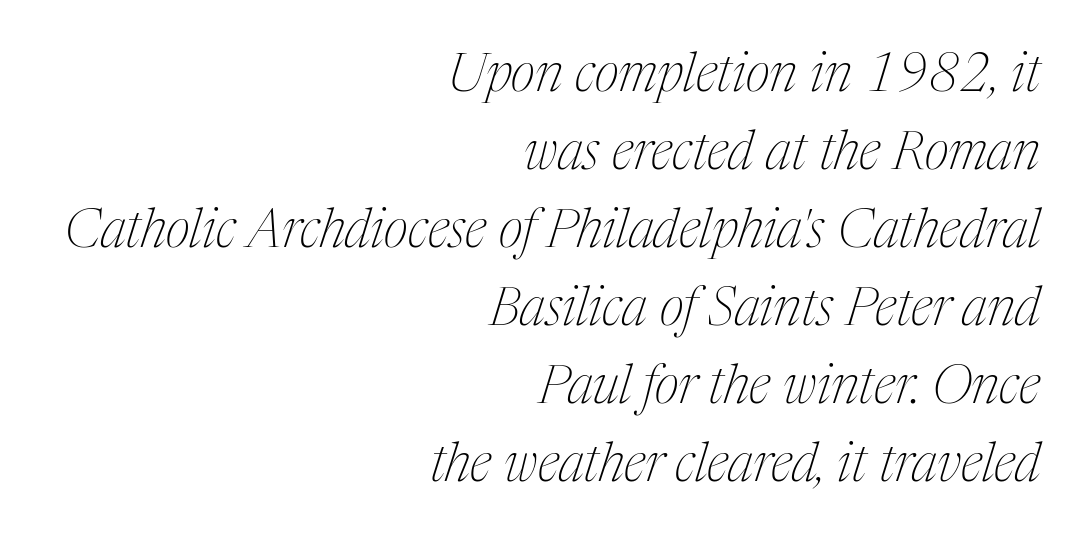
The image shows 53 px thin, condensed serif type, italic (leaning right); set right-aligned, normal line spacing (1.47x), normal letter spacing, not underlined; medium stroke contrast and a medium x-height.
